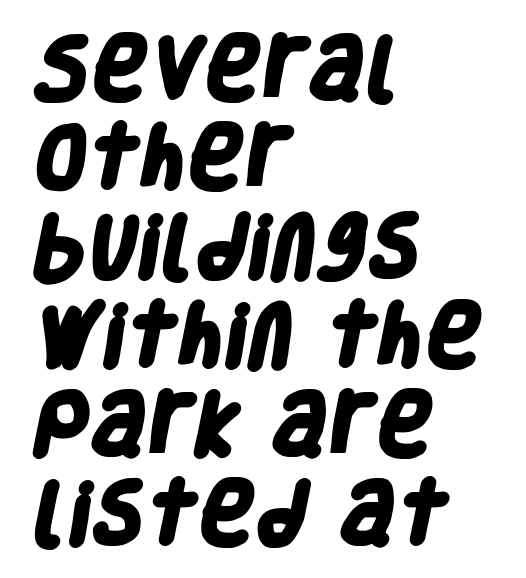
{"serif": "no", "bold": "yes", "weight": "heavy", "width": "condensed", "stroke_contrast": "low", "x_height": "large", "monospaced": "no", "underline": "no", "align": "left", "line_spacing": "normal", "line_spacing_ratio": 1.29, "letter_spacing": "normal", "letter_spacing_em": 0.0, "glyph_px": 69}
